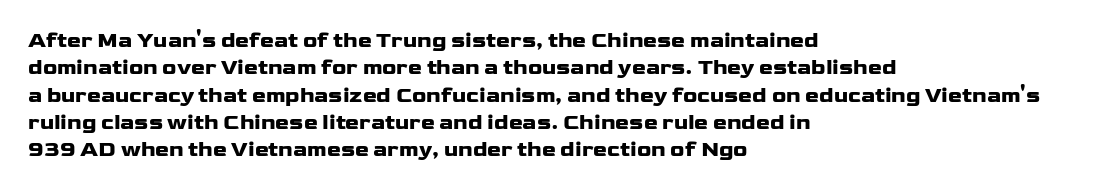
The rendering anchors every line to the left-hand side. This is the regular roman posture of the typeface. A normal amount of white space separates one row of letters from the next. The face used here is rendered with its standard letterfit. A clean baseline with only descenders dipping below it. The sample has been set heavy, in full bold.
